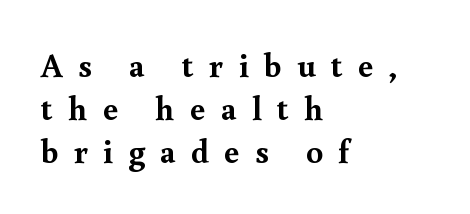
The passage shown stacks its lines at a standard gap. Tracking here is generous; glyphs stand well apart from one another. What weight is shown? A full bold with thick strokes. The rag falls on the right side of this text block.
